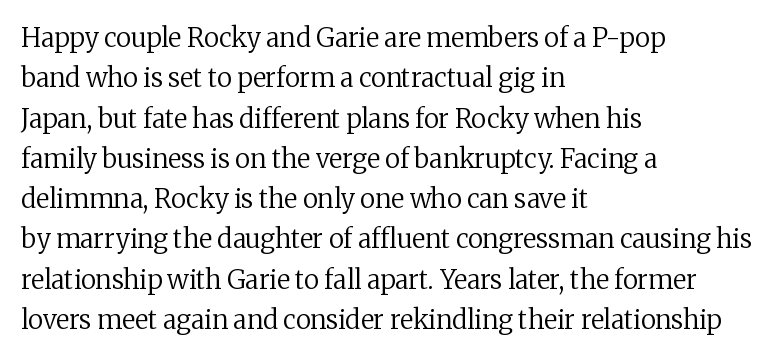
Check the space under the baseline: it is left empty. The type sits square on the baseline with zero lean. Line spacing here is normal. Casual observation: everything's shoved over to the left. Honestly, the letter spacing is just normal — you wouldn't notice it.
